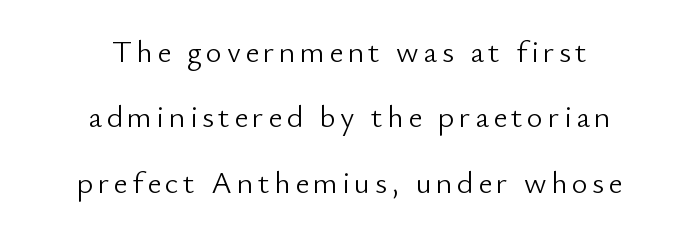
The image shows 31 px light sans-serif type, upright; set centered, loose line spacing (2.11x), not underlined; low stroke contrast and a small x-height.
